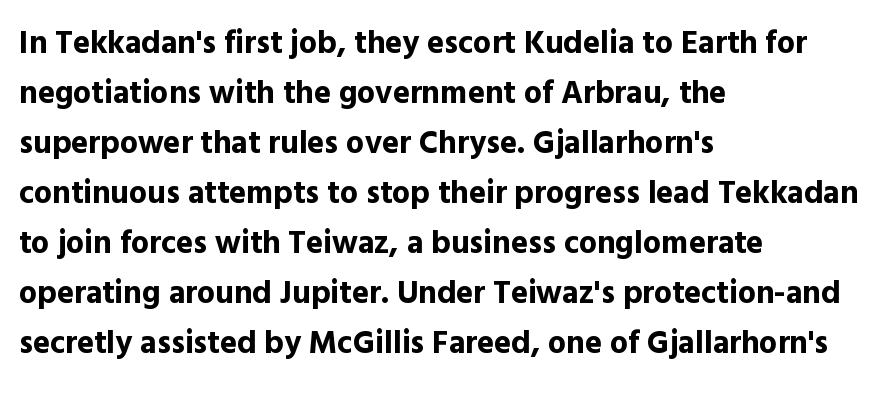
Chunky letters — that's bold for sure. Characters remain perfectly vertical along every line. Lines of text with bare space underneath. What stands out about the letter spacing? Nothing — it is the standard amount. This sample has the flowing, uneven cadence of proportional lettering.
